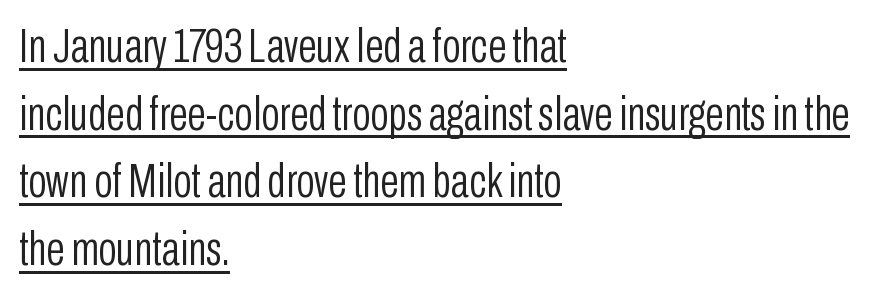
The image shows 48 px light, condensed sans-serif type, upright; set left-aligned, normal line spacing (1.41x), normal letter spacing, underlined; low stroke contrast and a medium x-height.
